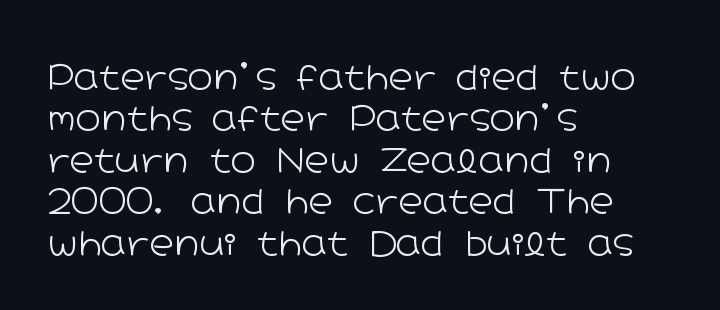
Q: Is the text bold? A: No.
Q: Is the text italic (slanted)? A: No, it is upright.
Q: Is the typeface a serif or a sans-serif typeface? A: Sans-serif.
Q: Is the text underlined? A: No.
Q: How is the paragraph aligned? A: Left-aligned.
Q: Is the spacing between letters normal or unusually wide? A: Normal.
Q: Width (condensed, normal, or wide)? A: Wide.
Q: Stroke contrast? A: Low.
Q: x-height? A: Medium.
Q: Monospaced? A: No.
